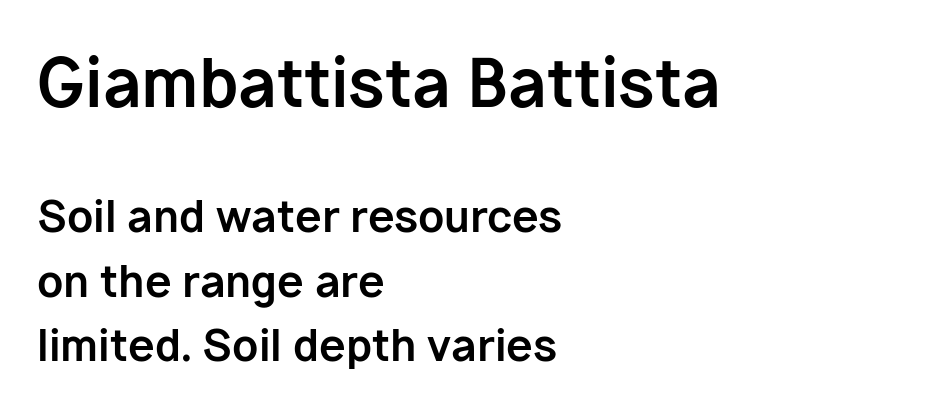
The image shows 65 px bold sans-serif type, upright; set left-aligned, normal line spacing (1.5x), normal letter spacing, not underlined; the first (top) block is 1.51x larger; low stroke contrast and a medium x-height.
